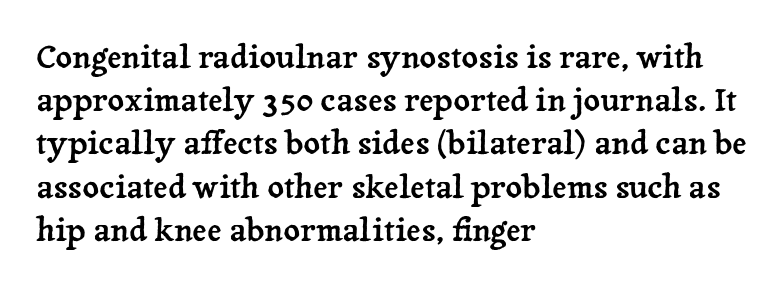
These lines are composed in type with serifs. The passage shown stacks its lines at a standard gap. Beneath every word, the page is bare. Is the letter spacing exaggerated? No — it looks like the ordinary default. In terms of posture, this sample is upright. Proportional: the letters do not fall into vertical columns.
